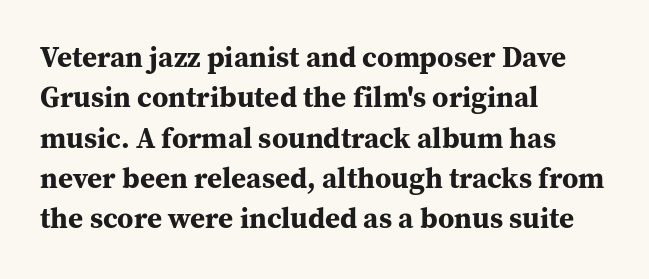
Q: Is the text bold? A: Yes.
Q: Is the text italic (slanted)? A: No, it is upright.
Q: Is the typeface a serif or a sans-serif typeface? A: Serif.
Q: Is the text underlined? A: No.
Q: How is the paragraph aligned? A: Left-aligned.
Q: Is the spacing between letters normal or unusually wide? A: Normal.
Q: Is the spacing between lines tight, normal or loose? A: Normal.
Q: Width (condensed, normal, or wide)? A: Normal.
Q: Stroke contrast? A: Medium.
Q: x-height? A: Medium.
Q: Monospaced? A: No.
